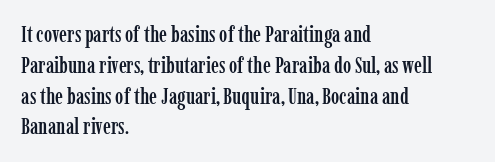
The image shows 22 px text type, upright; set left-aligned, normal line spacing (1.4x), normal letter spacing, not underlined.
